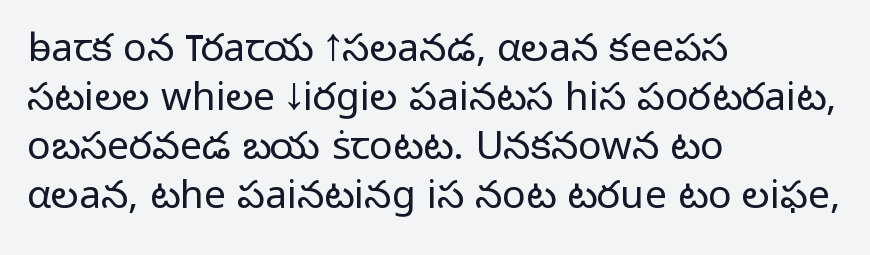
The image shows 39 px light sans-serif type, upright; set left-aligned, normal line spacing (1.26x), normal letter spacing, not underlined; low stroke contrast and a medium x-height.
